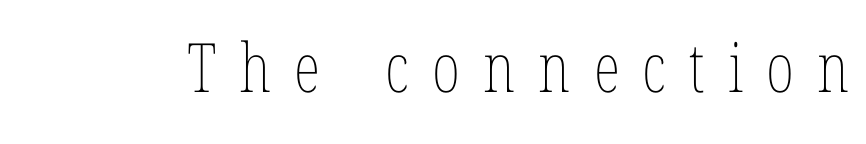
{"italic": "no", "bold": "no", "weight": "thin", "width": "condensed", "stroke_contrast": "low", "x_height": "medium", "monospaced": "no", "underline": "no", "letter_spacing": "wide", "letter_spacing_em": 0.34, "glyph_px": 68}
